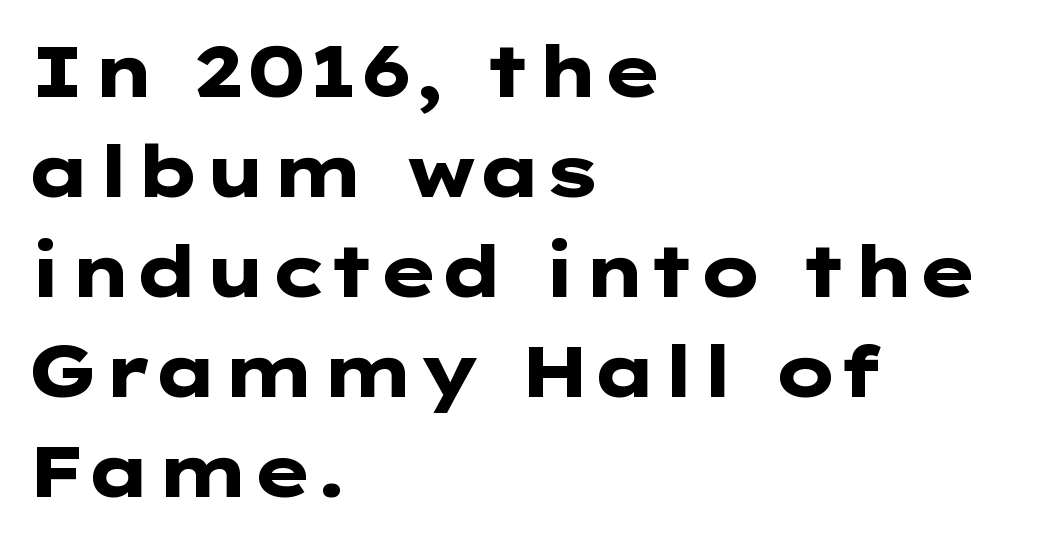
The area under the type is left untouched. Compared with typical body copy, the letter spacing here is the same. The vertical gap from one line to the next is medium. Does the copy run flush right? No — it runs flush left.
